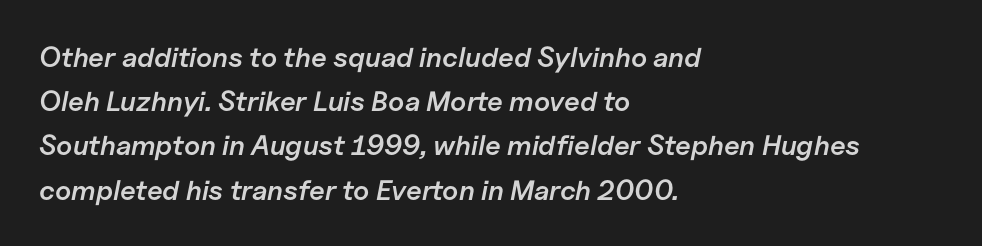
The rows are spaced the way most documents space them. The passage shown leans; its letterforms are oblique. The passage shown is typed in a proportional face where columns would drift. Stems and bowls a touch heavier than normal — semibold. Descender tails drop into unmarked territory. The tracking reads as untouched default to a designer's eye.
